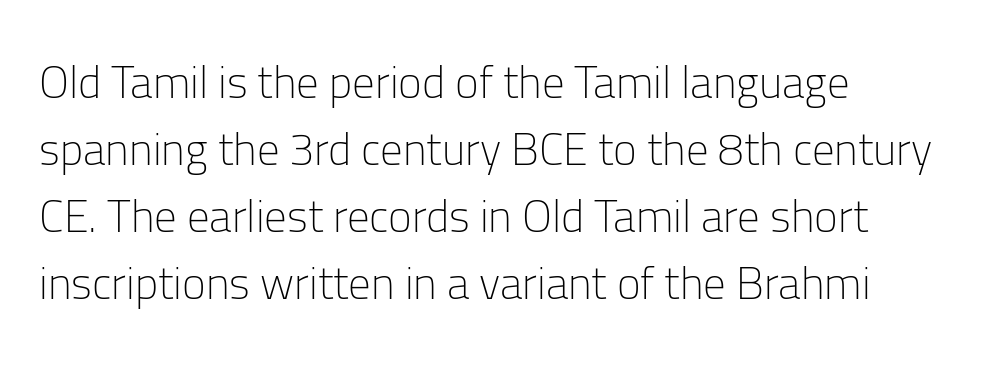
Q: Is the text bold? A: No.
Q: Is the text italic (slanted)? A: No, it is upright.
Q: Is the typeface a serif or a sans-serif typeface? A: Sans-serif.
Q: Is the text underlined? A: No.
Q: How is the paragraph aligned? A: Left-aligned.
Q: Is the spacing between letters normal or unusually wide? A: Normal.
Q: Is the spacing between lines tight, normal or loose? A: Normal.
Q: Width (condensed, normal, or wide)? A: Normal.
Q: Stroke contrast? A: Low.
Q: x-height? A: Medium.
Q: Monospaced? A: No.
